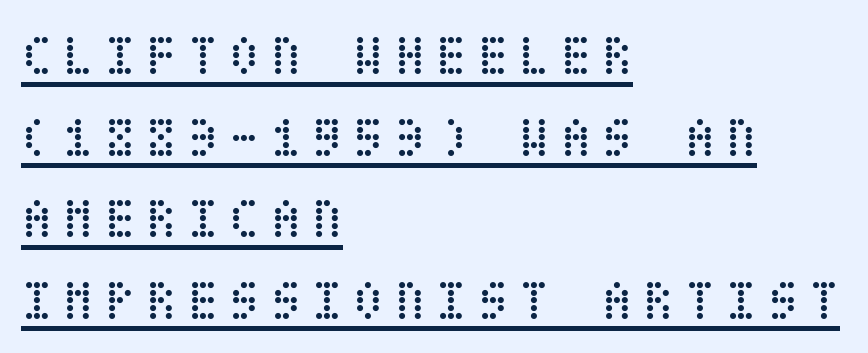
Q: Is the text bold? A: No.
Q: Is the text italic (slanted)? A: No, it is upright.
Q: Is the text underlined? A: Yes.
Q: How is the paragraph aligned? A: Left-aligned.
Q: Is the spacing between lines tight, normal or loose? A: Normal.
Q: Width (condensed, normal, or wide)? A: Condensed.
Q: Stroke contrast? A: Low.
Q: x-height? A: Large.
